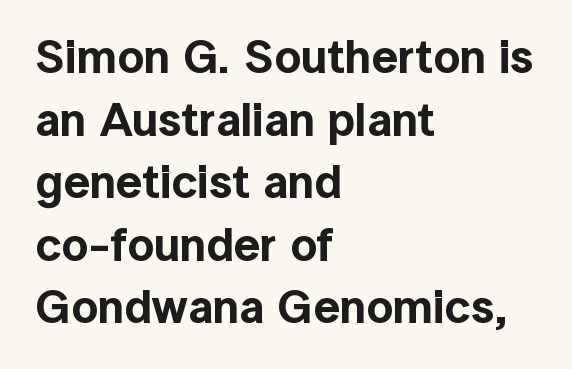
Decoration check: the copy has no underline. Caption: multi-line text, flush left, ragged right. Does the type have serifs? No, each stem ends abruptly. Nobody touched the tracking dial on this one. This sample has the flowing, uneven cadence of proportional lettering.
